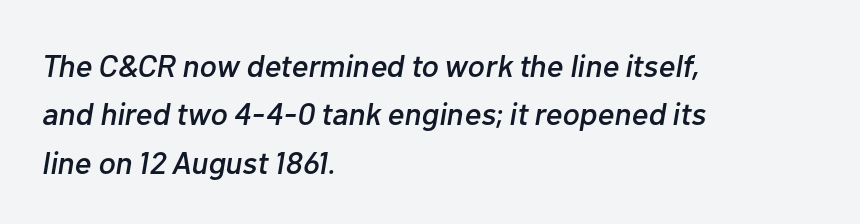
The image shows 32 px text type, italic (leaning right); set left-aligned, normal line spacing (1.51x), normal letter spacing, not underlined; low stroke contrast and a medium x-height.
